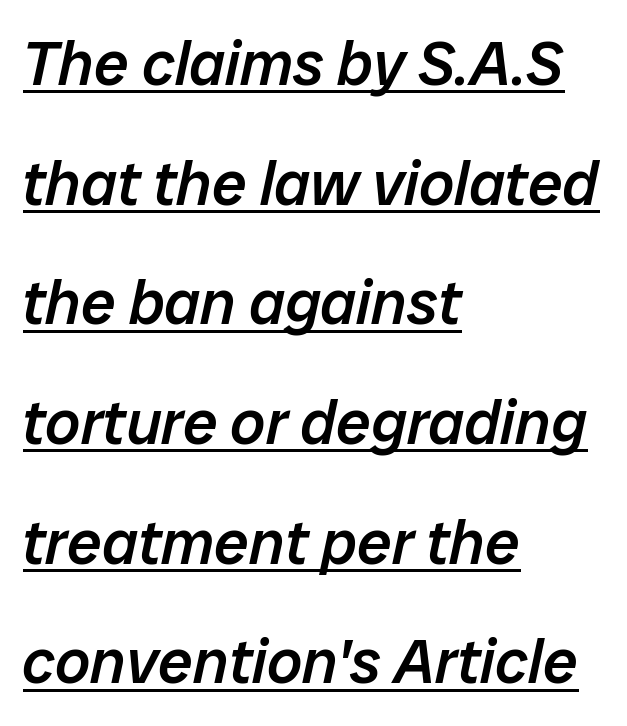
Q: Is the text bold? A: Semi-bold.
Q: Is the text italic (slanted)? A: Yes, it leans right by about 12 degrees.
Q: Is the text underlined? A: Yes.
Q: How is the paragraph aligned? A: Left-aligned.
Q: Is the spacing between letters normal or unusually wide? A: Normal.
Q: Is the spacing between lines tight, normal or loose? A: Loose.
Q: Width (condensed, normal, or wide)? A: Normal.
Q: Stroke contrast? A: Low.
Q: x-height? A: Medium.
Q: Monospaced? A: No.
